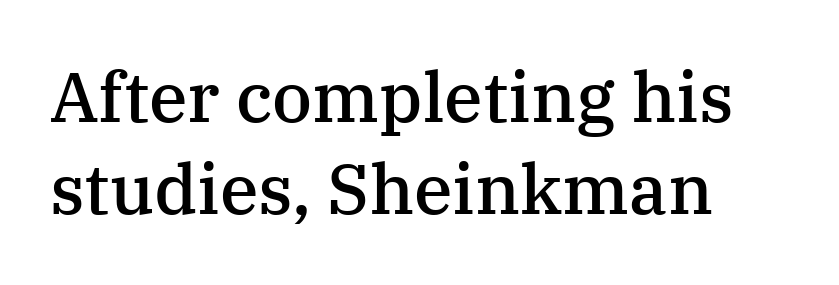
Caption: multi-line text, flush left, ragged right. Upright lettering throughout. Is the letter spacing exaggerated? No — it looks like the ordinary default. This sample uses a serif face. Vertical spacing — default. Unmarked baselines from the first word to the last.
